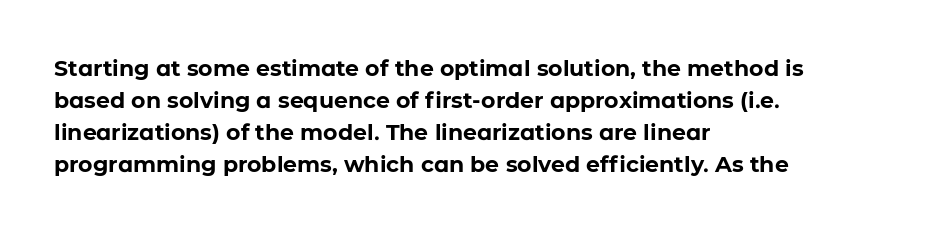
Q: Is the text bold? A: Yes.
Q: Is the text italic (slanted)? A: No, it is upright.
Q: Is the text underlined? A: No.
Q: How is the paragraph aligned? A: Left-aligned.
Q: Is the spacing between letters normal or unusually wide? A: Normal.
Q: Is the spacing between lines tight, normal or loose? A: Normal.
